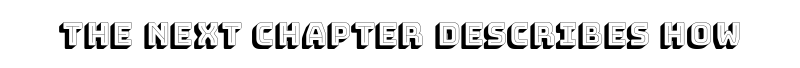
The image shows 31 px text type, upright; set normal letter spacing, not underlined; a large x-height.
